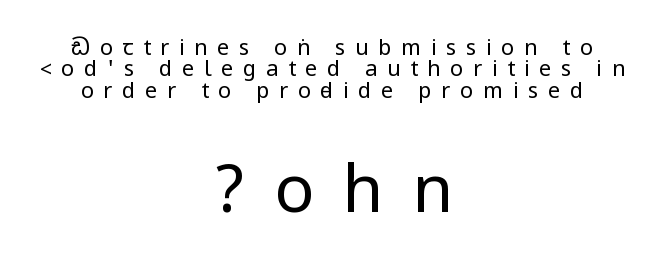
{"serif": "no", "italic": "no", "bold": "no", "weight": "regular", "width": "condensed", "stroke_contrast": "low", "underline": "no", "align": "center", "line_spacing": "tight", "line_spacing_ratio": 0.97, "letter_spacing": "wide", "letter_spacing_em": 0.43, "larger_block": "second", "size_ratio": 3.0, "glyph_px": 66}
